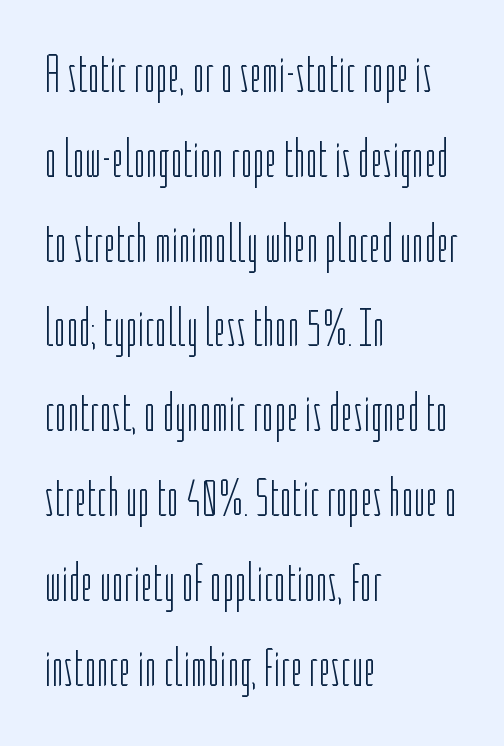
Q: Is the text bold? A: No.
Q: Is the text italic (slanted)? A: No, it is upright.
Q: Is the typeface a serif or a sans-serif typeface? A: Sans-serif.
Q: Is the text underlined? A: No.
Q: How is the paragraph aligned? A: Left-aligned.
Q: Is the spacing between letters normal or unusually wide? A: Normal.
Q: Is the spacing between lines tight, normal or loose? A: Normal.
Q: Width (condensed, normal, or wide)? A: Condensed.
Q: Stroke contrast? A: Low.
Q: x-height? A: Medium.
Q: Monospaced? A: No.
